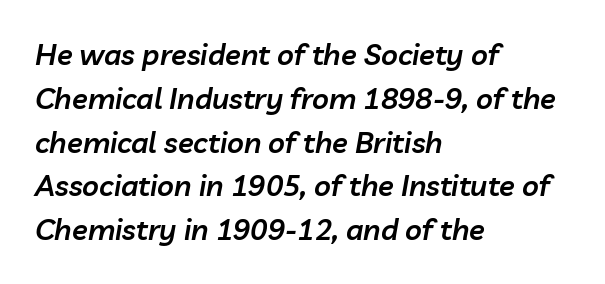
Visually the block forms a straight wall on the left and a jagged coastline on the right. Style check: oblique. A typesetter would call this proportional, since set widths differ per character. Does extra space separate the letters? No, they use regular spacing.
